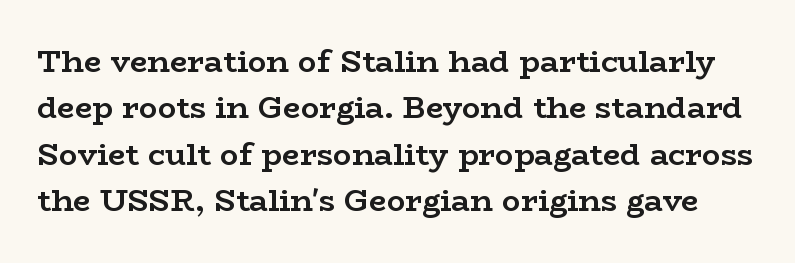
Q: Is the text bold? A: Yes.
Q: Is the text italic (slanted)? A: No, it is upright.
Q: Is the typeface a serif or a sans-serif typeface? A: Serif.
Q: Is the text underlined? A: No.
Q: Is the spacing between letters normal or unusually wide? A: Normal.
Q: Is the spacing between lines tight, normal or loose? A: Normal.
Q: Width (condensed, normal, or wide)? A: Wide.
Q: Stroke contrast? A: Low.
Q: x-height? A: Medium.
Q: Monospaced? A: No.
